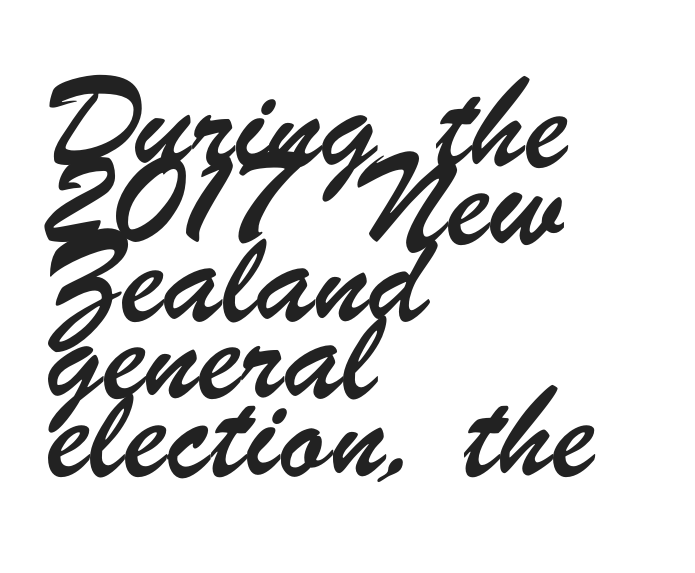
{"serif": "no", "width": "condensed", "stroke_contrast": "low", "x_height": "small", "monospaced": "no", "underline": "no", "align": "left", "line_spacing": "normal", "line_spacing_ratio": 1.33, "letter_spacing": "normal", "letter_spacing_em": 0.0, "glyph_px": 58}
